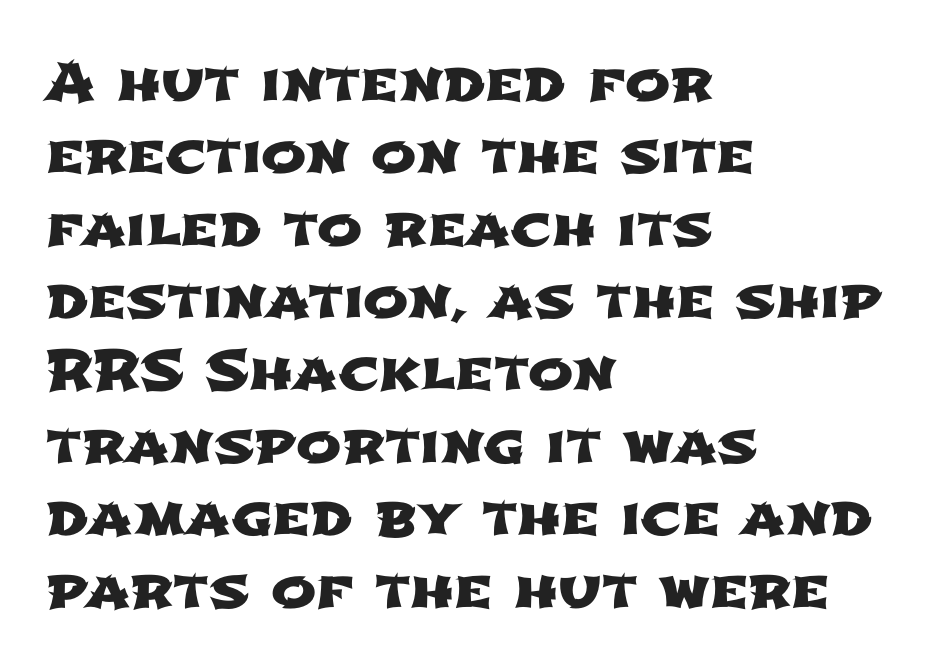
The image shows 54 px wide sans-serif type; set left-aligned, normal line spacing (1.34x), normal letter spacing, not underlined; low stroke contrast and a medium x-height.
